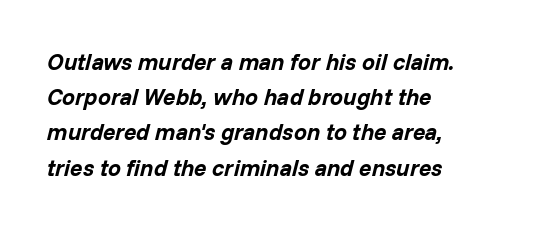
The image shows 23 px bold type, italic (leaning right); set left-aligned, normal line spacing (1.53x), normal letter spacing, not underlined.
